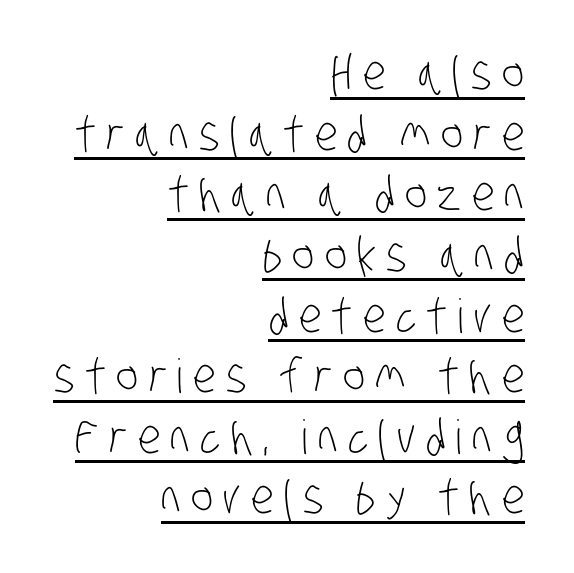
The sample's only ornament is a line tracing under the words. Does the copy run flush right? Yes — the right margin is perfectly even. This sample keeps an unexceptional amount of space between lines. Observe the absence of serifs on each vertical stroke in this sample. Note the varied advance widths — an 'i' is clearly narrower than an 'm'.
